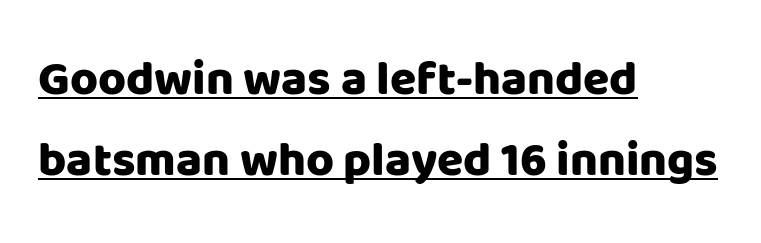
Q: Is the text bold? A: Yes.
Q: Is the text italic (slanted)? A: No, it is upright.
Q: Is the typeface a serif or a sans-serif typeface? A: Sans-serif.
Q: Is the text underlined? A: Yes.
Q: How is the paragraph aligned? A: Left-aligned.
Q: Is the spacing between letters normal or unusually wide? A: Normal.
Q: Is the spacing between lines tight, normal or loose? A: Normal.
Q: Width (condensed, normal, or wide)? A: Normal.
Q: Stroke contrast? A: Low.
Q: x-height? A: Large.
Q: Monospaced? A: No.
